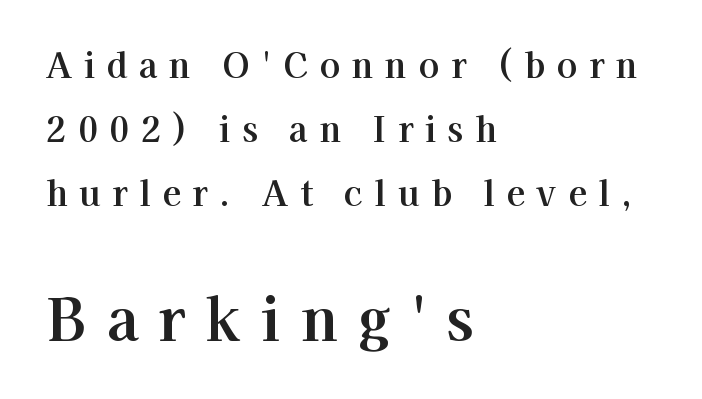
The image shows 59 px serif type, upright; set left-aligned, line spacing 1.88x, unusually wide letter spacing (+0.34 em), not underlined; the second (bottom) block is 1.74x larger; high stroke contrast and a medium x-height.
